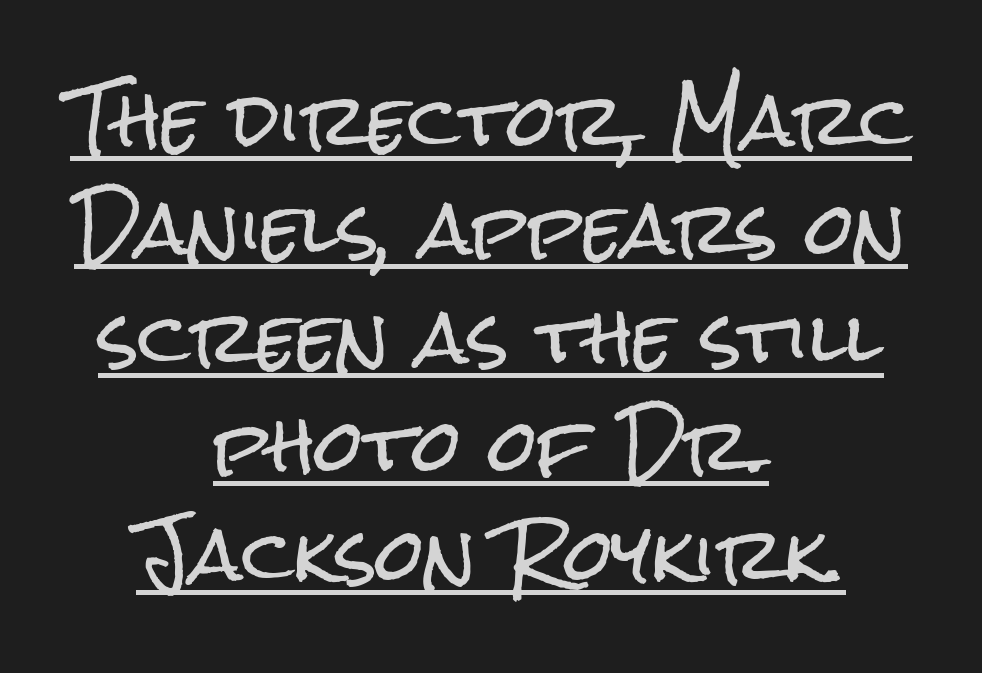
The image shows 70 px condensed sans-serif type, upright; set centered, normal line spacing (1.55x), normal letter spacing, underlined; low stroke contrast and a medium x-height.
